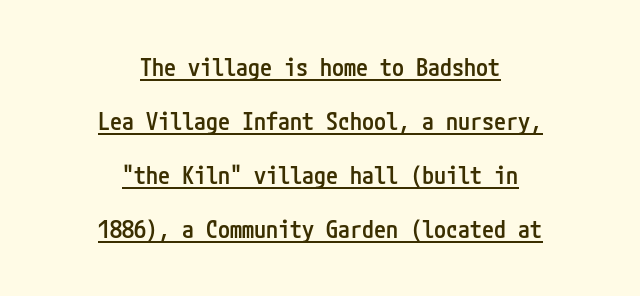
{"italic": "no", "bold": "semi", "underline": "yes", "align": "center", "line_spacing": "loose", "line_spacing_ratio": 2.25, "letter_spacing": "normal", "letter_spacing_em": 0.0, "glyph_px": 24}
